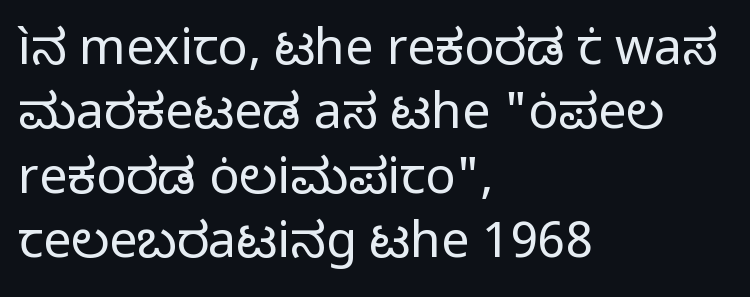
The image shows 50 px regular-weight sans-serif type, upright; set left-aligned, normal line spacing (1.29x), normal letter spacing, not underlined; low stroke contrast and a medium x-height.
